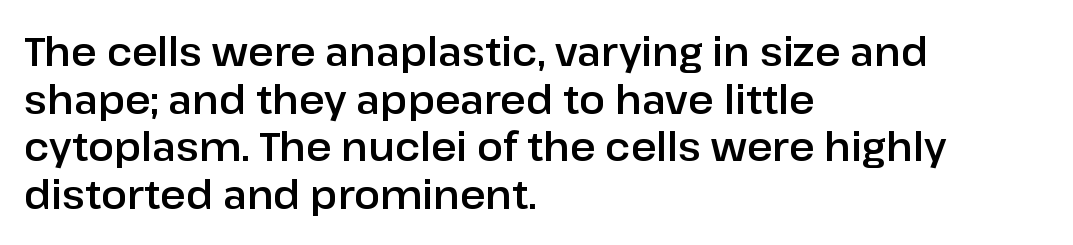
The image shows 39 px sans-serif type, upright; set left-aligned, line spacing 1.22x, normal letter spacing, not underlined; low stroke contrast and a medium x-height.
